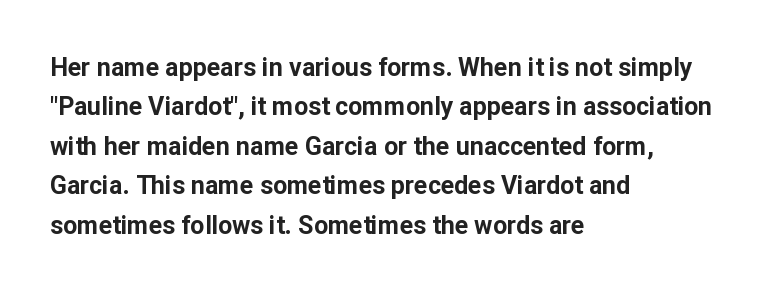
Evenly set lines give the paragraph a standard silhouette. Glance below the letters and you will spot only blank space. Typeset ragged right — the left edge is the straight one. This sample uses plain, unmodified letter spacing. Style check: upright. I'd describe the lettering as bold — thick and assertive.
